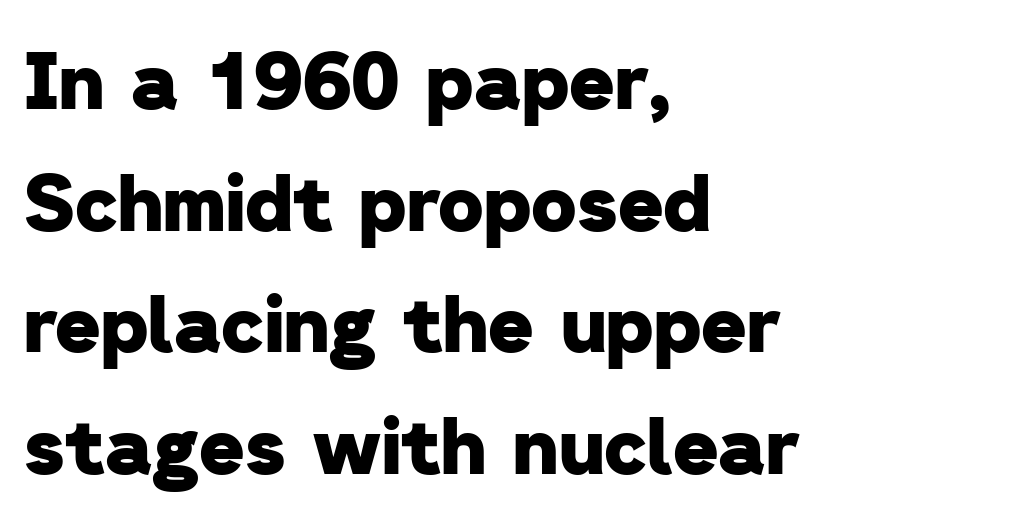
{"serif": "no", "bold": "yes", "weight": "heavy", "width": "normal", "stroke_contrast": "low", "x_height": "medium", "monospaced": "no", "underline": "no", "align": "left", "line_spacing": "normal", "line_spacing_ratio": 1.56, "letter_spacing": "normal", "letter_spacing_em": 0.0, "glyph_px": 78}
